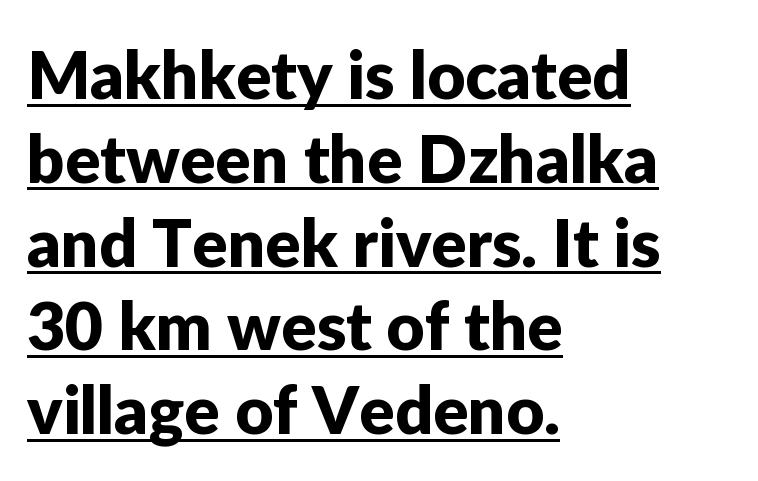
The image shows 66 px sans-serif type, upright; set left-aligned, normal line spacing (1.27x), normal letter spacing, underlined; low stroke contrast and a medium x-height.
